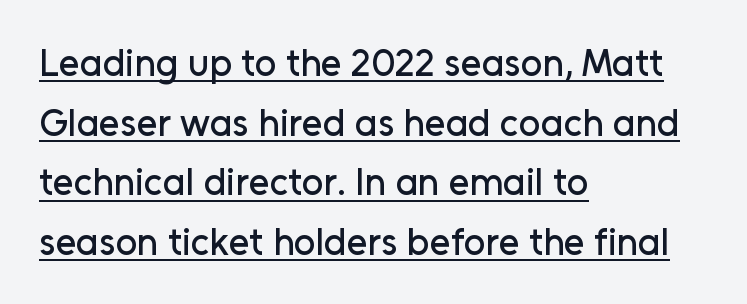
The vertical gap from one line to the next is medium. Caption: multi-line text, flush left, ragged right. The face used here is proportionally spaced, like ordinary book or web type. This is sans-serif lettering, the kind often seen on screens and signage. A baseline rule has been typeset under these characters. The type sits square on the baseline with zero lean.
